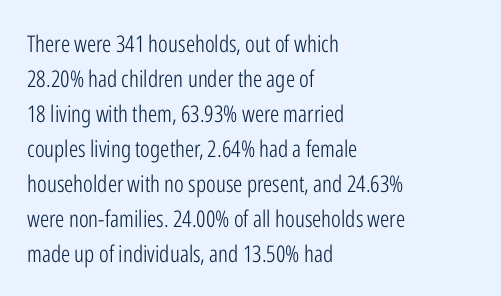
The image shows 23 px text type, upright; set left-aligned, normal line spacing (1.52x), normal letter spacing, not underlined.
